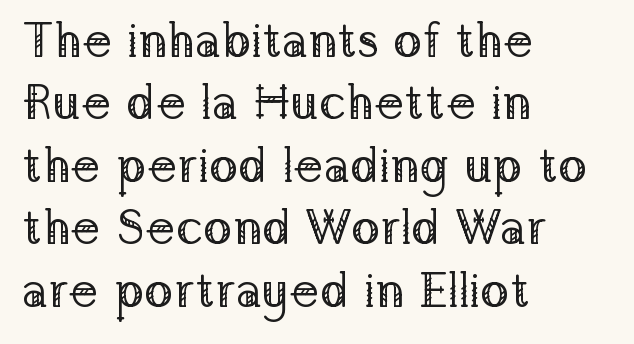
{"serif": "yes", "italic": "no", "bold": "no", "weight": "regular", "width": "normal", "stroke_contrast": "low", "x_height": "medium", "monospaced": "no", "underline": "no", "align": "left", "line_spacing": "normal", "line_spacing_ratio": 1.3, "letter_spacing": "normal", "letter_spacing_em": 0.0, "glyph_px": 48}
